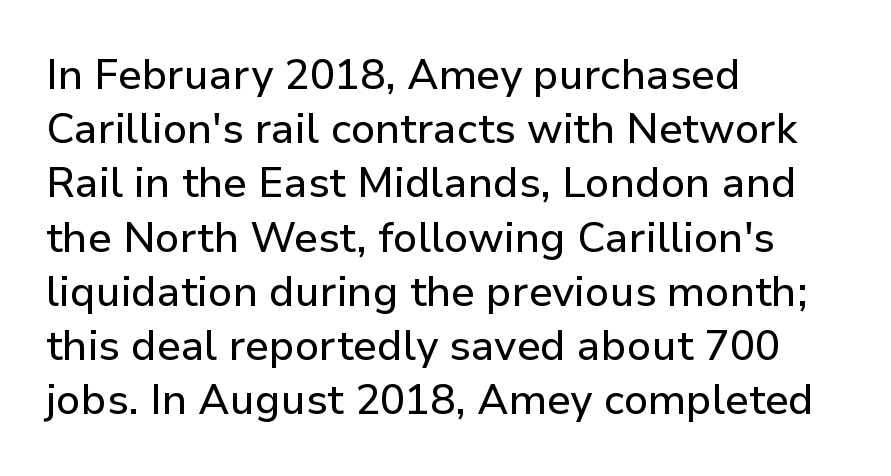
{"serif": "no", "italic": "no", "width": "normal", "stroke_contrast": "low", "x_height": "medium", "monospaced": "no", "underline": "no", "align": "left", "line_spacing": "normal", "line_spacing_ratio": 1.29, "letter_spacing": "normal", "letter_spacing_em": 0.0, "glyph_px": 42}
